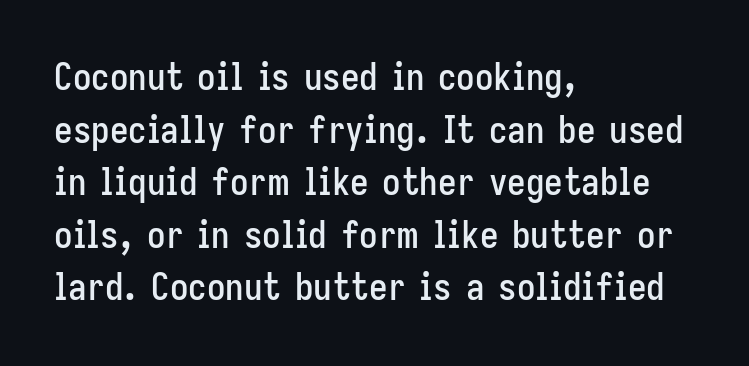
Character widths vary here, with narrow letters taking less room than wide ones. The designer left line spacing at the default. This sample is left-justified, so line endings fall wherever the words run out. No extra tracking has been applied to these lines.
